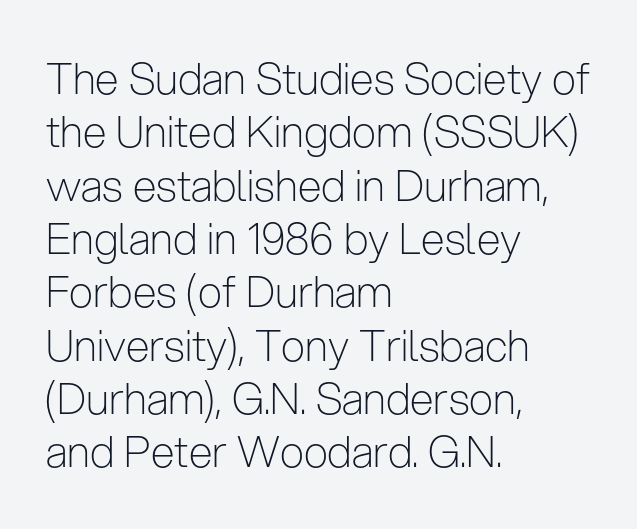
Q: Is the text bold? A: No.
Q: Is the text italic (slanted)? A: No, it is upright.
Q: Is the typeface a serif or a sans-serif typeface? A: Sans-serif.
Q: Is the text underlined? A: No.
Q: How is the paragraph aligned? A: Left-aligned.
Q: Is the spacing between letters normal or unusually wide? A: Normal.
Q: Width (condensed, normal, or wide)? A: Condensed.
Q: Stroke contrast? A: Low.
Q: x-height? A: Medium.
Q: Monospaced? A: No.
